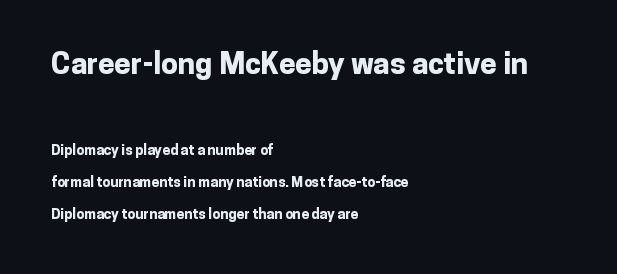
Q: Is the text bold? A: Yes.
Q: Is the text italic (slanted)? A: No, it is upright.
Q: Is the typeface a serif or a sans-serif typeface? A: Sans-serif.
Q: Is the text underlined? A: No.
Q: How is the paragraph aligned? A: Left-aligned.
Q: Is the spacing between letters normal or unusually wide? A: Normal.
Q: Is the spacing between lines tight, normal or loose? A: Loose.
Q: Which block of text is set in a larger size, the first (top) or the second (bottom)? A: The first (top) one.
Q: Width (condensed, normal, or wide)? A: Normal.
Q: Stroke contrast? A: Low.
Q: x-height? A: Medium.
Q: Monospaced? A: No.
